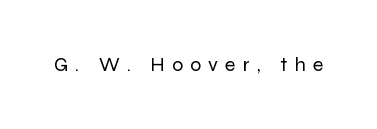
Q: Is the text bold? A: No.
Q: Is the text italic (slanted)? A: No, it is upright.
Q: Is the text underlined? A: No.
Q: Is the spacing between letters normal or unusually wide? A: Unusually wide.
